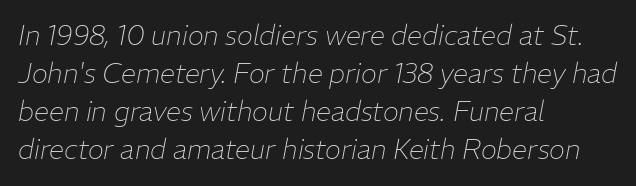
The space directly below the letters is spotless. Each word holds together tightly as a unit, with standard inter-letter gaps. The paragraph shown leans on its left margin. Vertical spacing — default. Weight: in the light-to-regular range. Tall strokes in this sample are angled rather than plumb.
